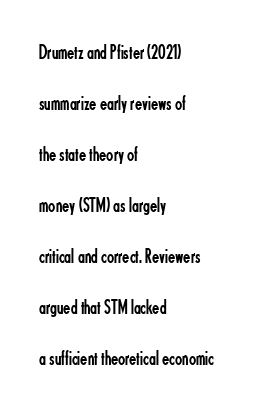
{"italic": "no", "bold": "no", "underline": "no", "align": "left", "line_spacing": "loose", "line_spacing_ratio": 2.43, "letter_spacing": "normal", "letter_spacing_em": 0.0, "glyph_px": 21}
